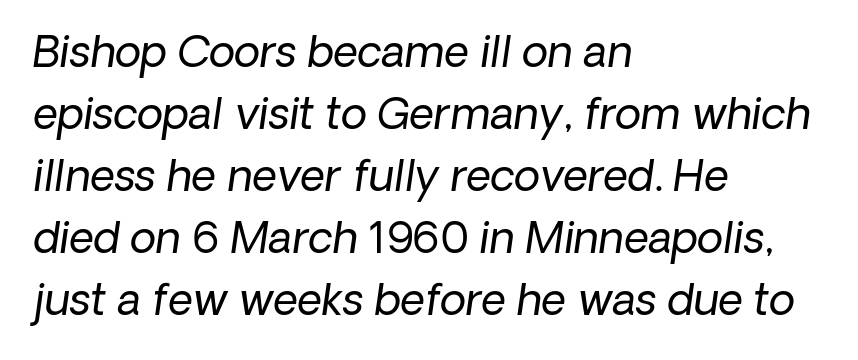
Bold? No — there's no thickening of the strokes. One glance says typical: line gaps are just what's usual. Unlike a traditional serif, this face leaves its strokes unadorned. These lines stack with their left ends in a neat column. The baseline area is clear.
